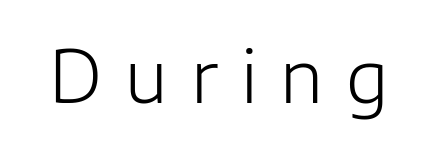
{"serif": "no", "italic": "no", "bold": "no", "weight": "light", "width": "normal", "stroke_contrast": "low", "x_height": "medium", "monospaced": "no", "underline": "no", "letter_spacing": "wide", "letter_spacing_em": 0.32, "glyph_px": 72}
